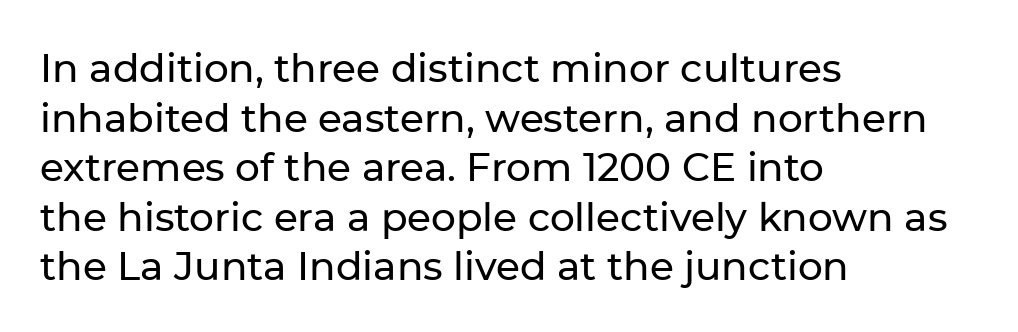
Q: Is the text italic (slanted)? A: No, it is upright.
Q: Is the typeface a serif or a sans-serif typeface? A: Sans-serif.
Q: Is the text underlined? A: No.
Q: How is the paragraph aligned? A: Left-aligned.
Q: Is the spacing between letters normal or unusually wide? A: Normal.
Q: Is the spacing between lines tight, normal or loose? A: Normal.
Q: Width (condensed, normal, or wide)? A: Normal.
Q: Stroke contrast? A: Low.
Q: x-height? A: Medium.
Q: Monospaced? A: No.
